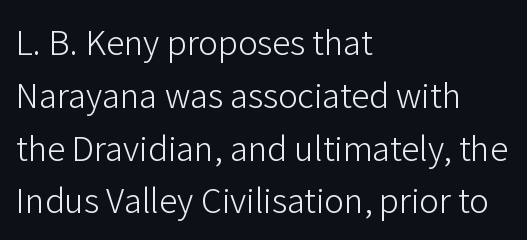
Q: Is the text bold? A: No.
Q: Is the text italic (slanted)? A: No, it is upright.
Q: Is the typeface a serif or a sans-serif typeface? A: Sans-serif.
Q: Is the text underlined? A: No.
Q: How is the paragraph aligned? A: Left-aligned.
Q: Is the spacing between letters normal or unusually wide? A: Normal.
Q: Is the spacing between lines tight, normal or loose? A: Normal.
Q: Width (condensed, normal, or wide)? A: Normal.
Q: Stroke contrast? A: Low.
Q: x-height? A: Medium.
Q: Monospaced? A: No.
